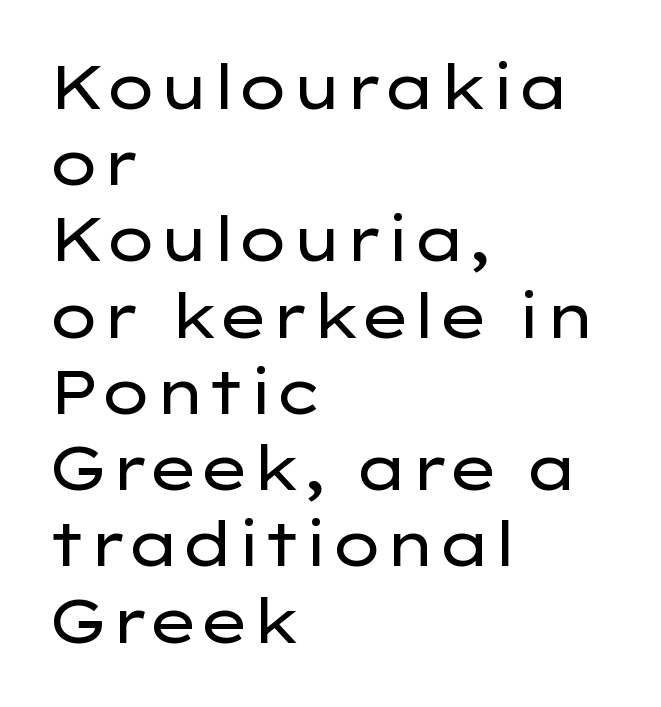
{"serif": "no", "italic": "no", "bold": "no", "weight": "regular", "width": "wide", "stroke_contrast": "low", "x_height": "medium", "monospaced": "no", "underline": "no", "align": "left", "line_spacing": "normal", "line_spacing_ratio": 1.25, "letter_spacing": "normal", "letter_spacing_em": 0.0, "glyph_px": 61}
